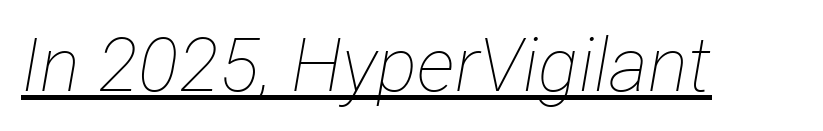
The image shows 75 px thin, condensed type, italic (leaning right); set normal letter spacing, underlined; low stroke contrast and a medium x-height.
